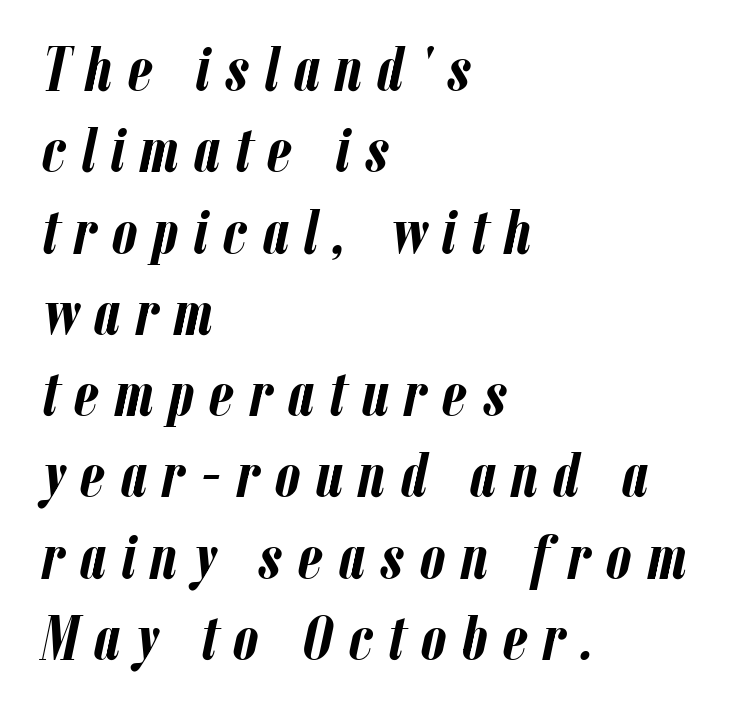
Q: Is the text bold? A: Yes.
Q: Is the text italic (slanted)? A: Yes, it leans right by about 12 degrees.
Q: Is the text underlined? A: No.
Q: How is the paragraph aligned? A: Left-aligned.
Q: Is the spacing between letters normal or unusually wide? A: Unusually wide.
Q: Is the spacing between lines tight, normal or loose? A: Normal.
Q: Width (condensed, normal, or wide)? A: Condensed.
Q: Stroke contrast? A: Low.
Q: x-height? A: Medium.
Q: Monospaced? A: No.
